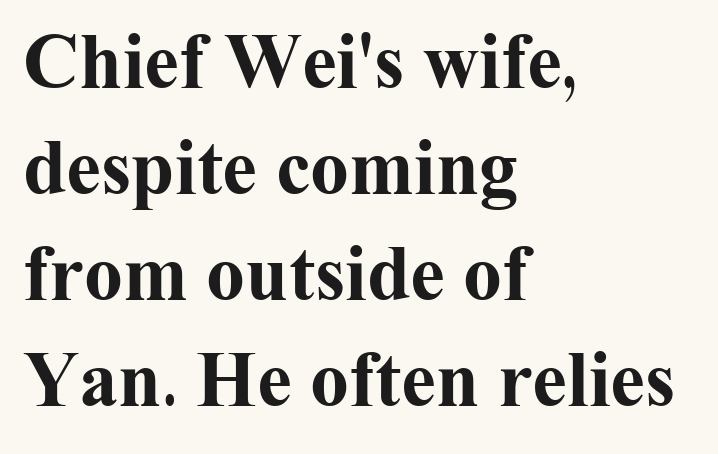
The image shows 78 px bold serif type, upright; set left-aligned, normal line spacing (1.36x), normal letter spacing, not underlined; medium stroke contrast and a medium x-height.
